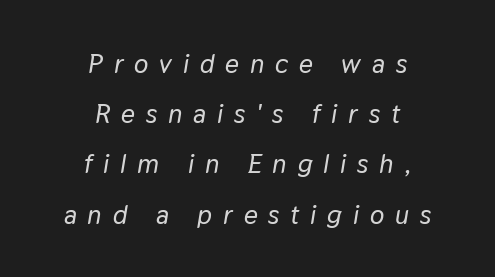
{"italic": "yes", "lean": "right", "slant_degrees": 9, "underline": "no", "align": "center", "line_spacing_ratio": 1.86, "letter_spacing": "wide", "letter_spacing_em": 0.4, "glyph_px": 27}
